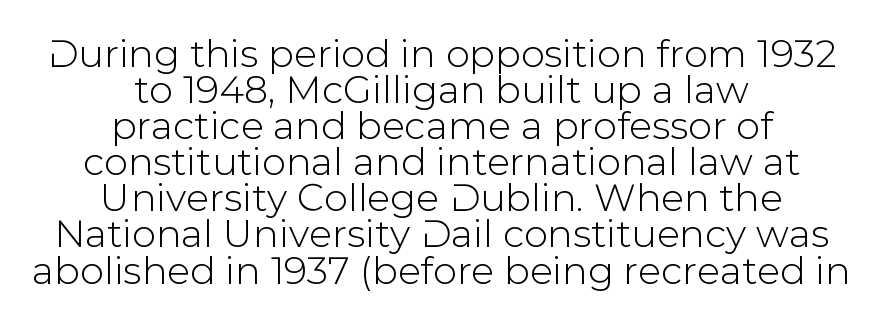
The face used here is proportionally spaced, like ordinary book or web type. The string is rendered with underlining switched off. Quick note: interline space is minimal. This rendering uses center alignment, leaving both contours irregular but symmetric. Each letter's strokes conclude bluntly, with no projecting serifs.
